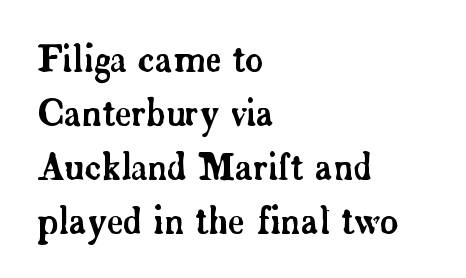
What kind of face is this? One with serifs. A typesetter would call this proportional, since set widths differ per character. The words here are not underlined. The letters stand straight up with perfectly vertical stems. The tracking reads as untouched default to a designer's eye. Does the copy run flush right? No — it runs flush left.
